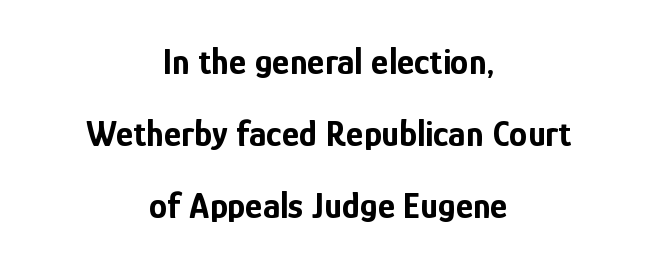
Q: Is the text bold? A: Yes.
Q: Is the text italic (slanted)? A: No, it is upright.
Q: Is the typeface a serif or a sans-serif typeface? A: Sans-serif.
Q: Is the text underlined? A: No.
Q: How is the paragraph aligned? A: Centered.
Q: Is the spacing between letters normal or unusually wide? A: Normal.
Q: Is the spacing between lines tight, normal or loose? A: Loose.
Q: Width (condensed, normal, or wide)? A: Condensed.
Q: Stroke contrast? A: Low.
Q: x-height? A: Medium.
Q: Monospaced? A: No.
